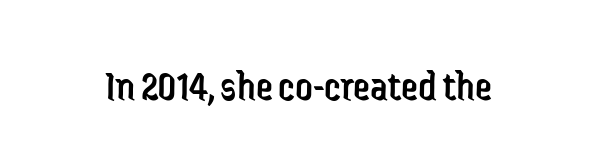
{"serif": "no", "italic": "no", "bold": "no", "weight": "regular", "width": "condensed", "stroke_contrast": "low", "x_height": "medium", "monospaced": "no", "underline": "no", "letter_spacing": "normal", "letter_spacing_em": 0.0, "glyph_px": 43}
